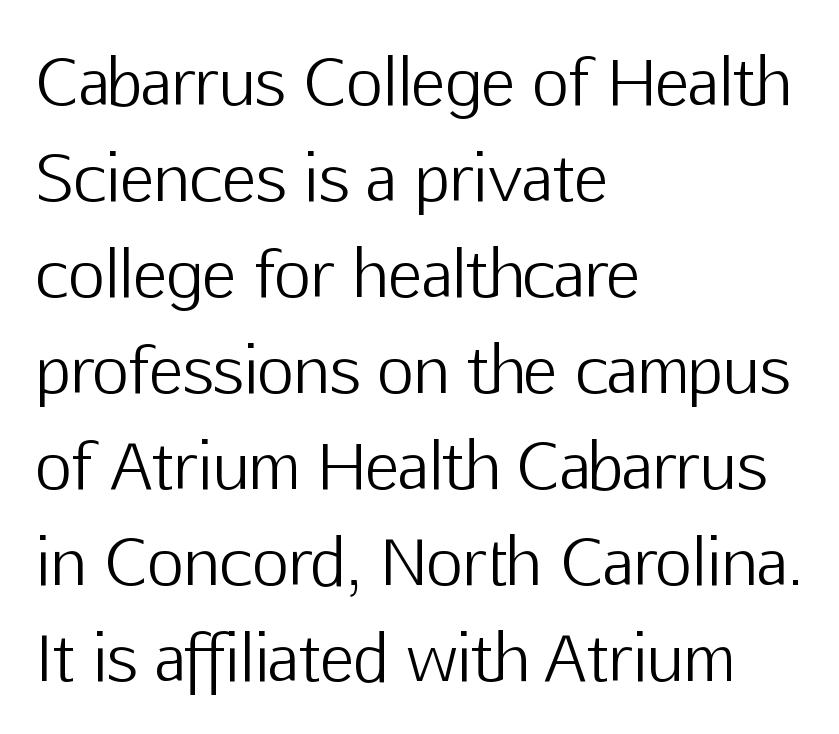
{"serif": "no", "italic": "no", "bold": "no", "weight": "light", "width": "normal", "stroke_contrast": "low", "x_height": "medium", "monospaced": "no", "underline": "no", "align": "left", "line_spacing": "normal", "line_spacing_ratio": 1.5, "letter_spacing": "normal", "letter_spacing_em": 0.0, "glyph_px": 64}
